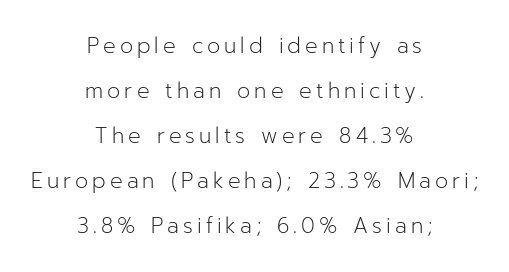
Q: Is the text bold? A: No.
Q: Is the text italic (slanted)? A: No, it is upright.
Q: Is the text underlined? A: No.
Q: How is the paragraph aligned? A: Centered.
Q: Is the spacing between lines tight, normal or loose? A: Loose.
